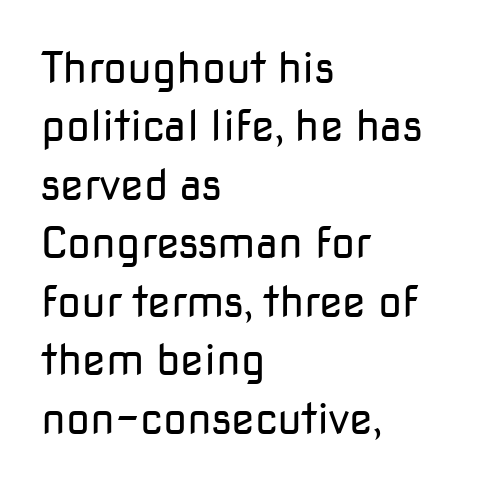
{"serif": "no", "italic": "no", "bold": "no", "weight": "regular", "width": "normal", "stroke_contrast": "low", "x_height": "medium", "monospaced": "no", "underline": "no", "align": "left", "line_spacing": "normal", "line_spacing_ratio": 1.36, "letter_spacing": "normal", "letter_spacing_em": 0.0, "glyph_px": 43}
